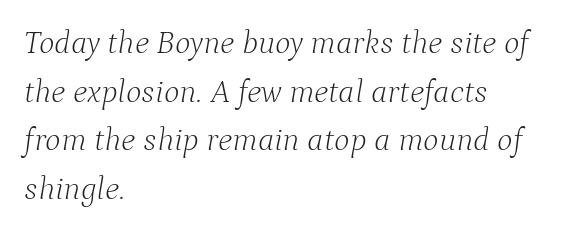
The image shows 33 px light serif type, italic (leaning right); set left-aligned, normal line spacing (1.47x), normal letter spacing, not underlined; low stroke contrast and a medium x-height.
